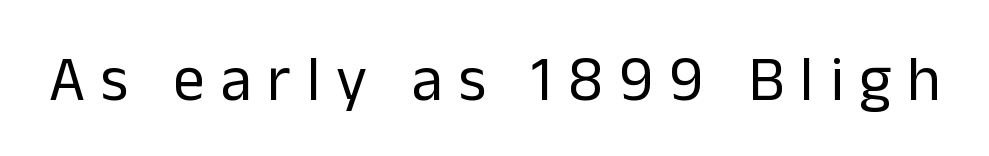
The strokes carry an ordinary text weight at most. Proportional: the letters do not fall into vertical columns. Designer's note — italics off, roman on. Here the glyphs are tracked loosely, breaking word shapes into spaced letters.
